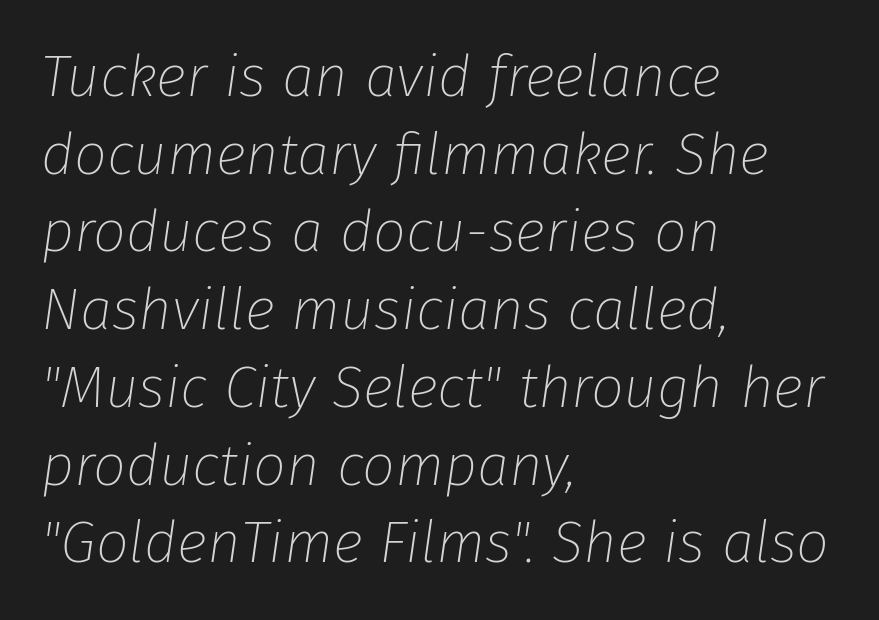
{"italic": "yes", "lean": "right", "slant_degrees": 8, "bold": "no", "weight": "thin", "width": "normal", "stroke_contrast": "low", "x_height": "medium", "monospaced": "no", "underline": "no", "align": "left", "line_spacing": "normal", "line_spacing_ratio": 1.34, "letter_spacing": "normal", "letter_spacing_em": 0.0, "glyph_px": 58}
